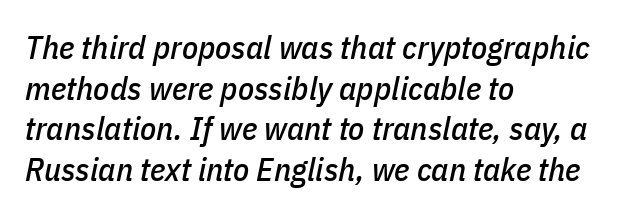
In terms of letterspacing, this is plain default setting. Any mark beneath the type? The region is blank. Do the characters align in a grid? No, the font is proportional. Left-aligned paragraph, ragged on the right. You can tell it's italic because the verticals aren't actually vertical.
